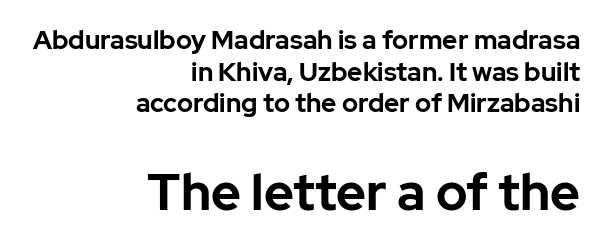
The image shows 51 px bold sans-serif type, upright; set right-aligned, line spacing 1.22x, normal letter spacing, not underlined; the second (bottom) block is 1.96x larger; low stroke contrast and a medium x-height.
